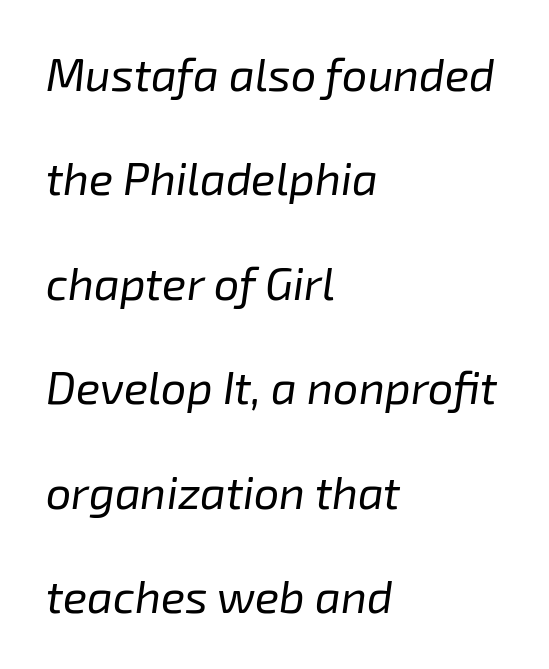
Q: Is the text bold? A: No.
Q: Is the text italic (slanted)? A: Yes, it leans right by about 8 degrees.
Q: Is the text underlined? A: No.
Q: How is the paragraph aligned? A: Left-aligned.
Q: Is the spacing between letters normal or unusually wide? A: Normal.
Q: Is the spacing between lines tight, normal or loose? A: Loose.
Q: Width (condensed, normal, or wide)? A: Normal.
Q: Stroke contrast? A: Low.
Q: x-height? A: Medium.
Q: Monospaced? A: No.
